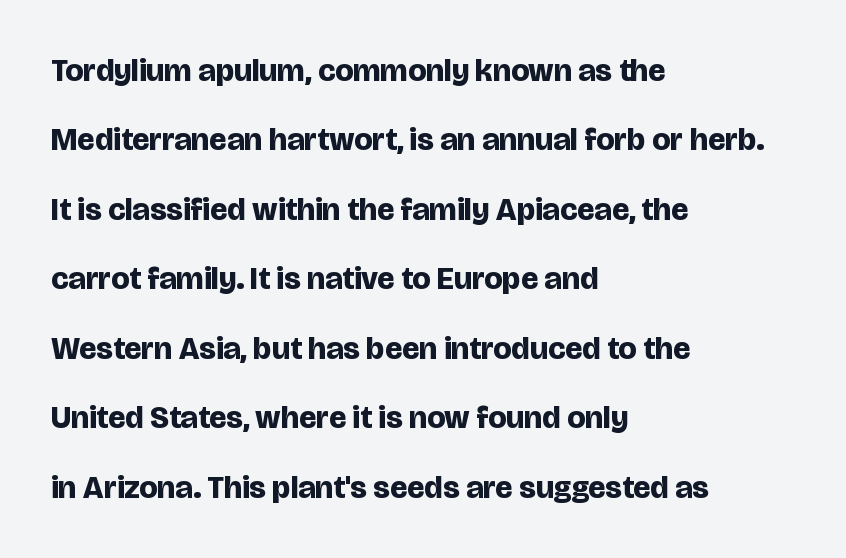
{"serif": "no", "italic": "no", "bold": "yes", "weight": "bold", "width": "normal", "stroke_contrast": "low", "x_height": "large", "monospaced": "no", "underline": "no", "align": "left", "line_spacing": "loose", "line_spacing_ratio": 2.17, "letter_spacing": "normal", "letter_spacing_em": 0.0, "glyph_px": 32}
